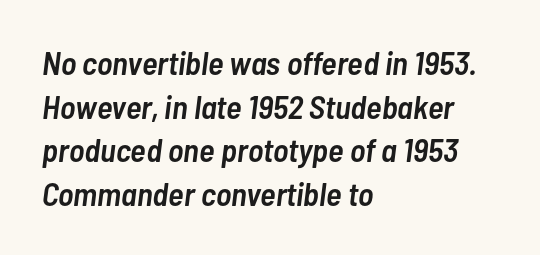
The image shows 33 px semibold, condensed type, italic (leaning right); set left-aligned, normal line spacing (1.32x), normal letter spacing, not underlined; low stroke contrast and a medium x-height.
